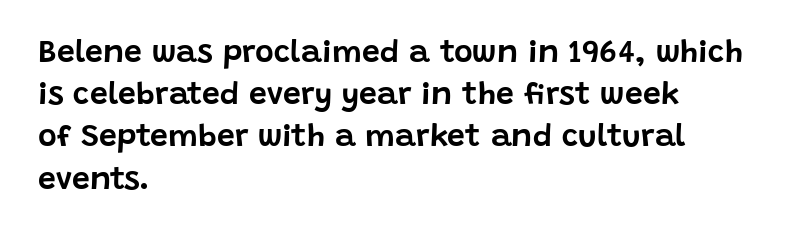
The paragraph shown leans on its left margin. Here the designer chose a conventional face with non-uniform glyph widths. Compared with typical body copy, the letter spacing here is the same. The rendering shows plain stroke endings on the letterforms — a sans-serif design.
